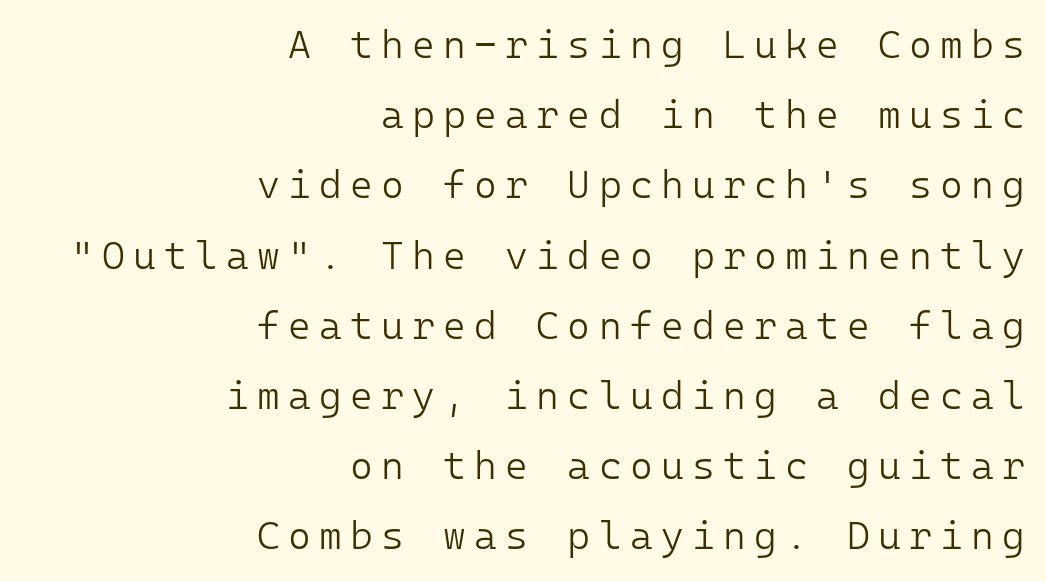
A clean baseline with only descenders dipping below it. The passage shown has open, widely tracked lettering throughout. Think standard paragraph weight, or any step lighter than that. Which margin do the lines hug? The right one — the left edge is uneven. This sample uses an upright cut, with every glyph sitting square on the baseline. The glyphs in this specimen are sans serif.
